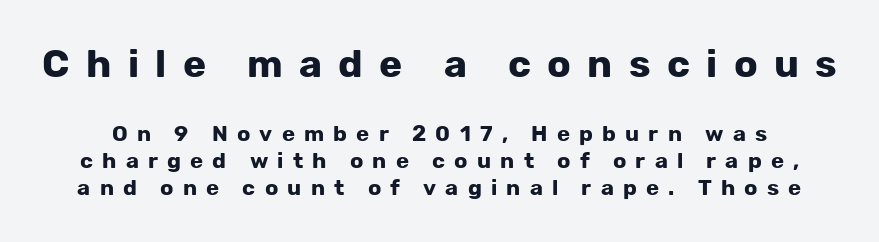
The image shows 39 px bold sans-serif type, upright; set line spacing 1.24x, unusually wide letter spacing (+0.42 em), not underlined; the first (top) block is 1.77x larger; low stroke contrast and a medium x-height.
